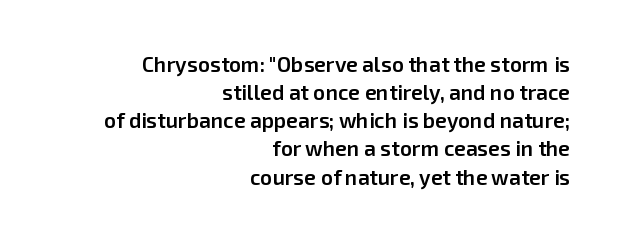
Q: Is the text bold? A: Semi-bold.
Q: Is the text italic (slanted)? A: No, it is upright.
Q: Is the text underlined? A: No.
Q: How is the paragraph aligned? A: Right-aligned.
Q: Is the spacing between letters normal or unusually wide? A: Normal.
Q: Is the spacing between lines tight, normal or loose? A: Normal.
